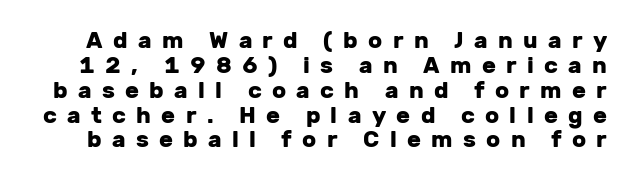
The image shows 23 px bold type, upright; set tight line spacing (1.08x), unusually wide letter spacing (+0.45 em), not underlined.
